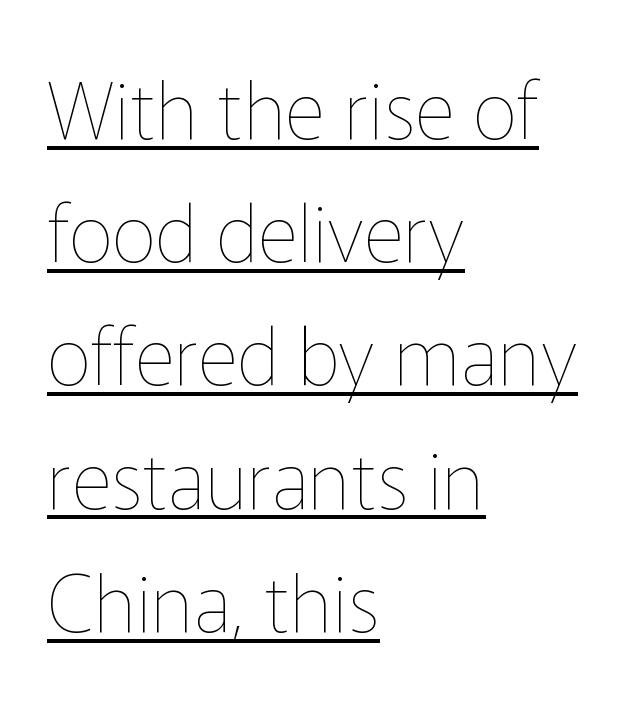
A rule runs beneath these lines of type. When letters stand straight like this, we call the style roman or upright. Leftover space on each line is placed entirely after the last word. Observe the ordinary spacing: letters are neighbours, not strangers. This reads as an unemphasized weight, regular at the heaviest. The letters advance in unequal steps, a hallmark of proportional type.
